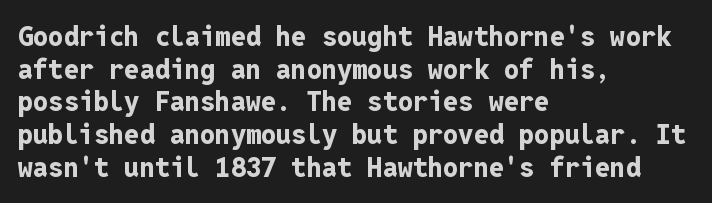
The image shows 27 px bold type, upright; set left-aligned, line spacing 1.21x, normal letter spacing, not underlined.
